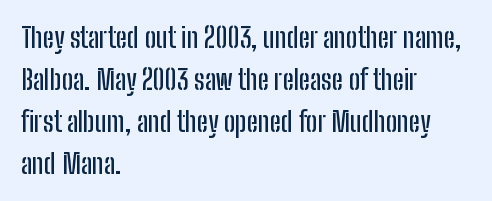
{"italic": "no", "underline": "no", "align": "left", "line_spacing": "normal", "line_spacing_ratio": 1.55, "letter_spacing": "normal", "letter_spacing_em": 0.0, "glyph_px": 27}
